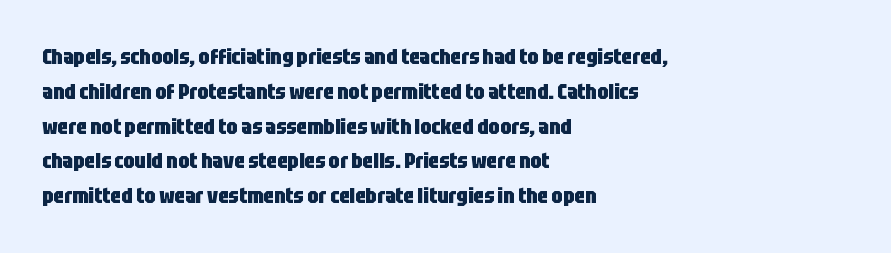
Q: Is the text bold? A: Yes.
Q: Is the text italic (slanted)? A: No, it is upright.
Q: Is the text underlined? A: No.
Q: How is the paragraph aligned? A: Left-aligned.
Q: Is the spacing between letters normal or unusually wide? A: Normal.
Q: Is the spacing between lines tight, normal or loose? A: Normal.
